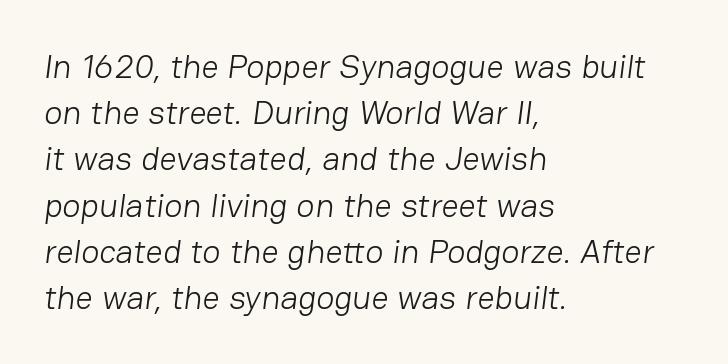
Interline gaps are of average width in this sample. Glance below the letters and you will spot only blank space. Ink coverage per letter is moderate at most. Think of a printed novel: that variable character pitch is what you see here. Standard letterfit; no display-style spreading of the glyphs.
